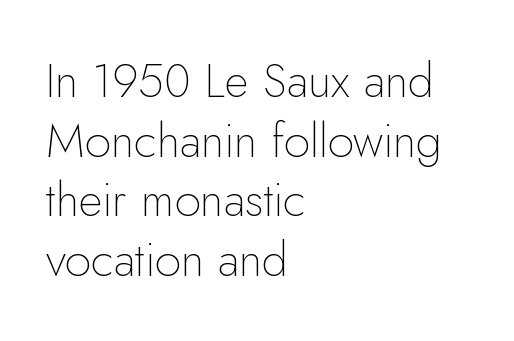
The image shows 47 px thin sans-serif type, upright; set left-aligned, normal line spacing (1.27x), normal letter spacing, not underlined; low stroke contrast and a small x-height.
